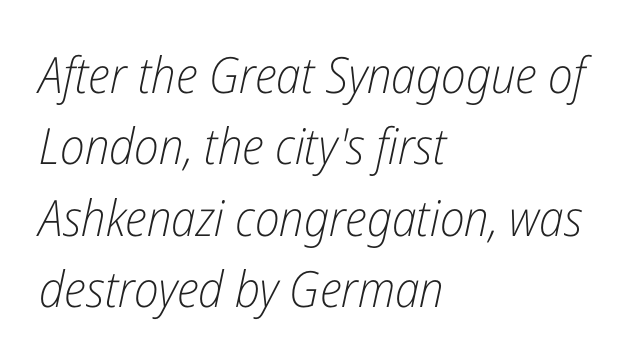
{"italic": "yes", "lean": "right", "slant_degrees": 12, "bold": "no", "weight": "light", "width": "condensed", "stroke_contrast": "low", "x_height": "medium", "monospaced": "no", "underline": "no", "align": "left", "line_spacing": "normal", "line_spacing_ratio": 1.43, "letter_spacing": "normal", "letter_spacing_em": 0.0, "glyph_px": 50}
